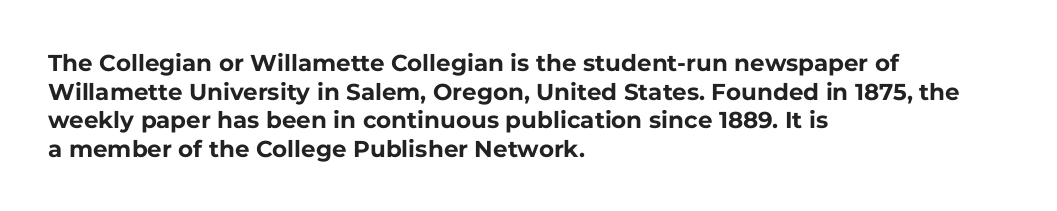
The image shows 23 px bold type, upright; set left-aligned, line spacing 1.24x, normal letter spacing, not underlined.
